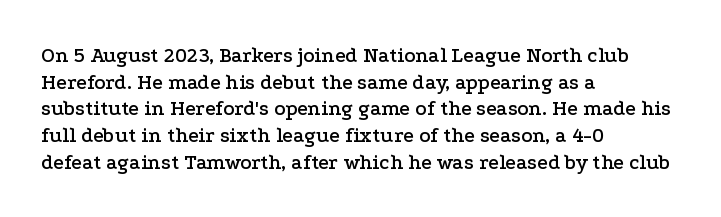
Successive baselines arrive at the customary interval. The space directly below the letters is spotless. The face used here is rendered with its standard letterfit. The rendering anchors every line to the left-hand side.
